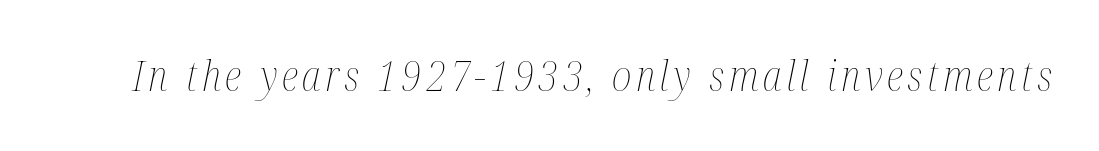
Q: Is the text bold? A: No.
Q: Is the text italic (slanted)? A: Yes, it leans right by about 12 degrees.
Q: Is the text underlined? A: No.
Q: Width (condensed, normal, or wide)? A: Condensed.
Q: Stroke contrast? A: Medium.
Q: x-height? A: Medium.
Q: Monospaced? A: No.
